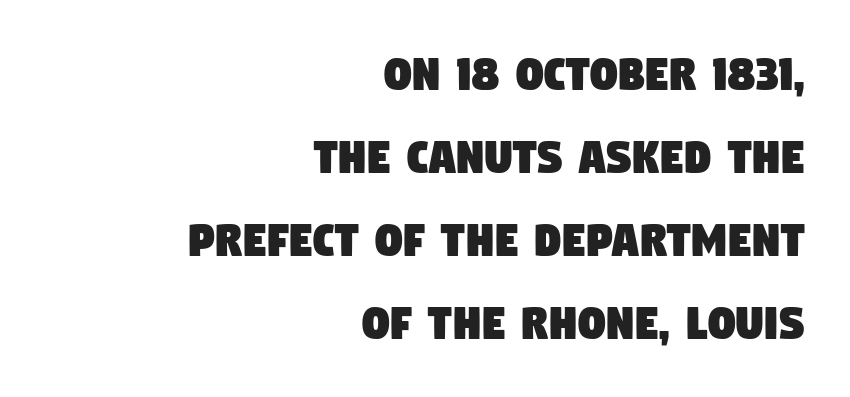
Unmarked baselines from the first word to the last. The paragraph has a hard right edge and a soft left edge. A typesetter would label this face a sans. This sample has the flowing, uneven cadence of proportional lettering. There is no visible air inserted between adjacent glyphs. Regular leading.
